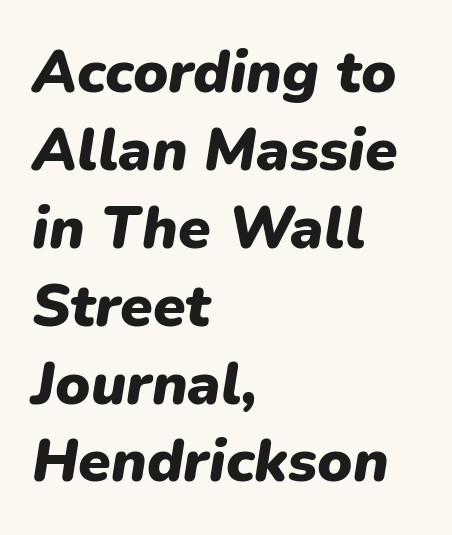
Q: Is the text bold? A: Yes.
Q: Is the text italic (slanted)? A: Yes, it leans right by about 9 degrees.
Q: Is the text underlined? A: No.
Q: How is the paragraph aligned? A: Left-aligned.
Q: Is the spacing between letters normal or unusually wide? A: Normal.
Q: Is the spacing between lines tight, normal or loose? A: Normal.
Q: Width (condensed, normal, or wide)? A: Normal.
Q: Stroke contrast? A: Low.
Q: x-height? A: Medium.
Q: Monospaced? A: No.
